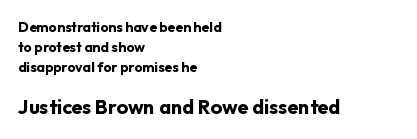
{"italic": "no", "bold": "yes", "underline": "no", "align": "left", "line_spacing": "normal", "line_spacing_ratio": 1.43, "letter_spacing": "normal", "letter_spacing_em": 0.0, "larger_block": "second", "size_ratio": 1.43, "glyph_px": 20}
